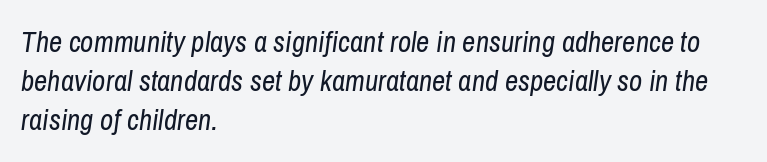
Q: Is the text bold? A: No.
Q: Is the text italic (slanted)? A: Yes, it leans right by about 8 degrees.
Q: Is the text underlined? A: No.
Q: How is the paragraph aligned? A: Left-aligned.
Q: Is the spacing between letters normal or unusually wide? A: Normal.
Q: Is the spacing between lines tight, normal or loose? A: Normal.
Q: Width (condensed, normal, or wide)? A: Condensed.
Q: Stroke contrast? A: Low.
Q: x-height? A: Medium.
Q: Monospaced? A: No.
